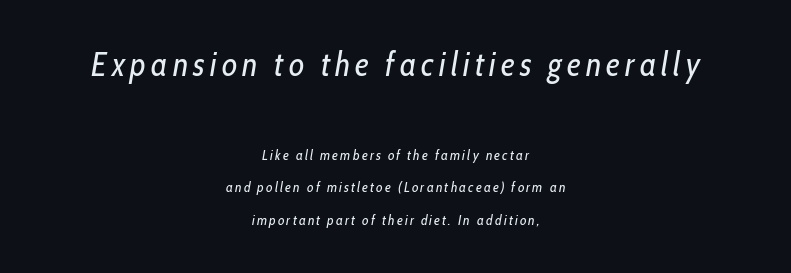
{"italic": "yes", "lean": "right", "slant_degrees": 10, "bold": "no", "weight": "regular", "width": "condensed", "stroke_contrast": "low", "x_height": "medium", "monospaced": "no", "underline": "no", "align": "center", "line_spacing": "loose", "line_spacing_ratio": 2.3, "larger_block": "first", "size_ratio": 2.36, "glyph_px": 33}
